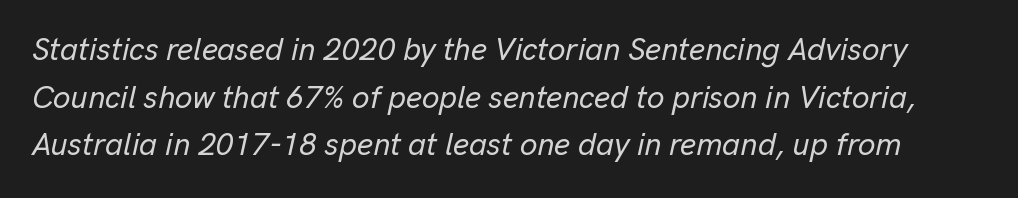
{"italic": "yes", "lean": "right", "slant_degrees": 13, "width": "normal", "stroke_contrast": "low", "x_height": "medium", "monospaced": "no", "underline": "no", "line_spacing": "normal", "line_spacing_ratio": 1.54, "letter_spacing": "normal", "letter_spacing_em": 0.0, "glyph_px": 31}
